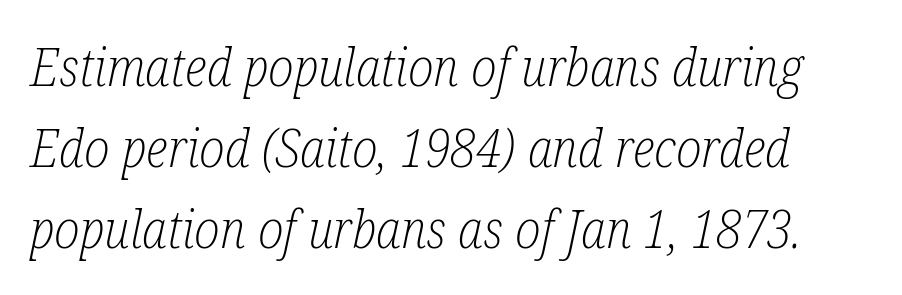
Q: Is the text bold? A: No.
Q: Is the text italic (slanted)? A: Yes, it leans right by about 12 degrees.
Q: Is the typeface a serif or a sans-serif typeface? A: Serif.
Q: Is the text underlined? A: No.
Q: Is the spacing between letters normal or unusually wide? A: Normal.
Q: Is the spacing between lines tight, normal or loose? A: Normal.
Q: Width (condensed, normal, or wide)? A: Condensed.
Q: Stroke contrast? A: Low.
Q: x-height? A: Medium.
Q: Monospaced? A: No.
